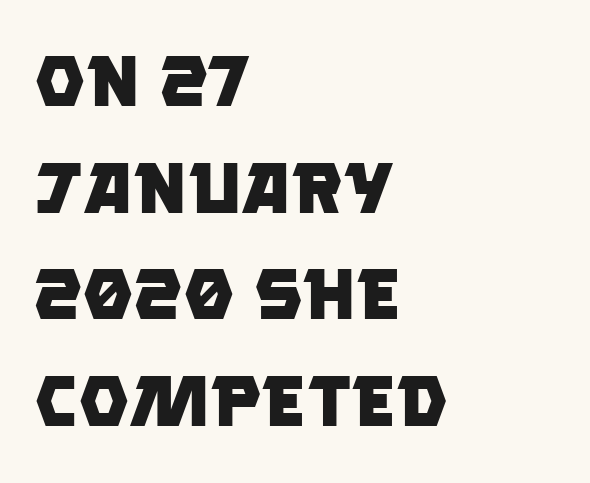
Here the designer chose a conventional face with non-uniform glyph widths. The space directly below the letters is spotless. How heavy is the stroke? Heavy — this is a bold. Which margin do the lines hug? The left one — the right edge is uneven.
